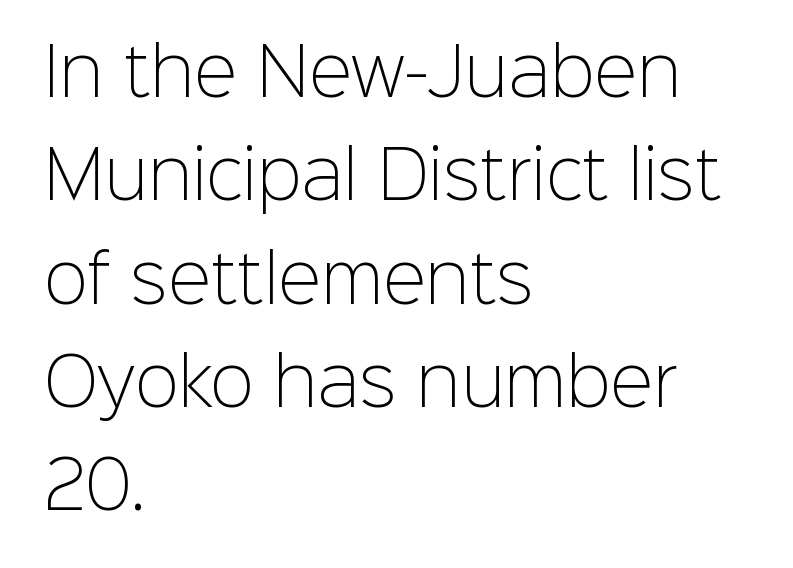
The words here are not underlined. Each word holds together tightly as a unit, with standard inter-letter gaps. Regarding leading, the lines here are spaced in the standard way. A typesetter would call this proportional, since set widths differ per character. If you drew a line through each stem, it would be perfectly vertical. Teacher's note: observe the even left margin — that is flush-left alignment.
